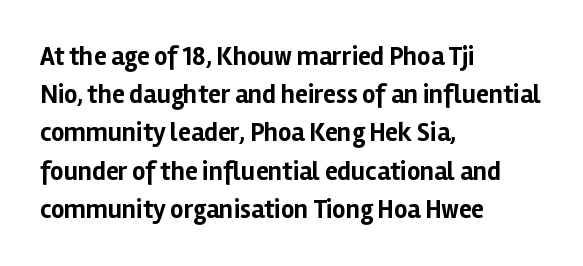
{"italic": "no", "bold": "yes", "underline": "no", "align": "left", "line_spacing": "normal", "line_spacing_ratio": 1.47, "letter_spacing": "normal", "letter_spacing_em": 0.0, "glyph_px": 26}
